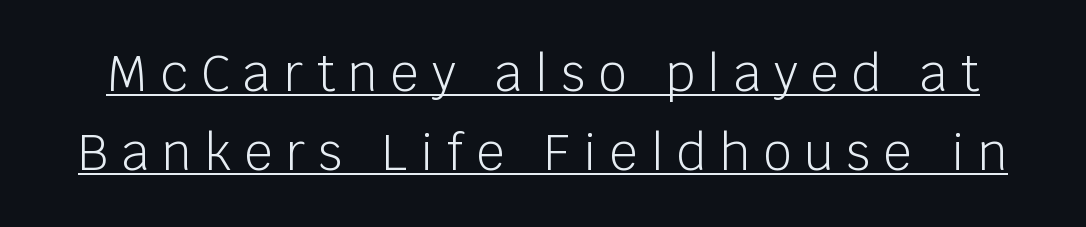
The image shows 49 px light sans-serif type, upright; set normal line spacing (1.62x), unusually wide letter spacing (+0.27 em), underlined; low stroke contrast and a large x-height.
